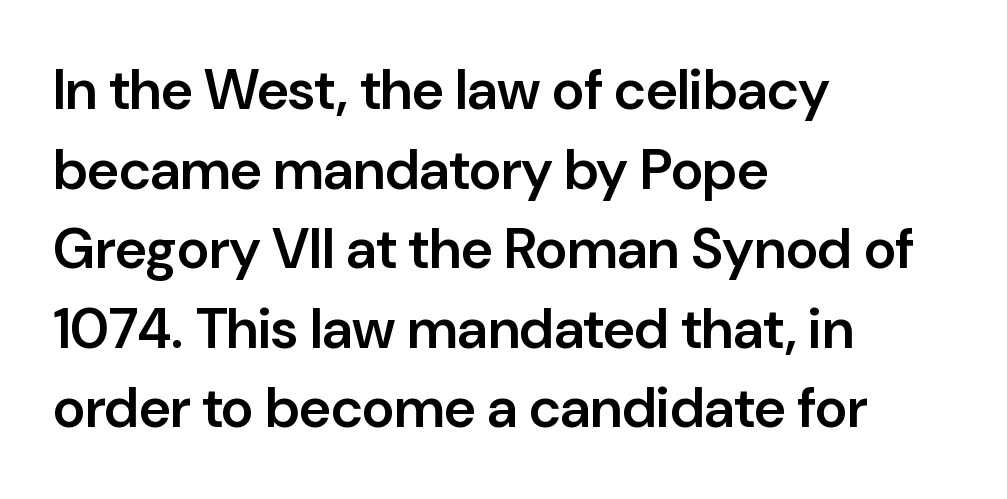
The image shows 56 px semibold sans-serif type, upright; set left-aligned, normal line spacing (1.42x), normal letter spacing, not underlined; low stroke contrast and a medium x-height.
